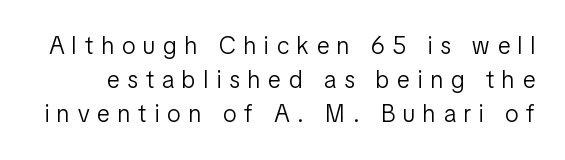
The image shows 24 px text type, upright; set normal line spacing (1.41x), unusually wide letter spacing (+0.34 em), not underlined.
